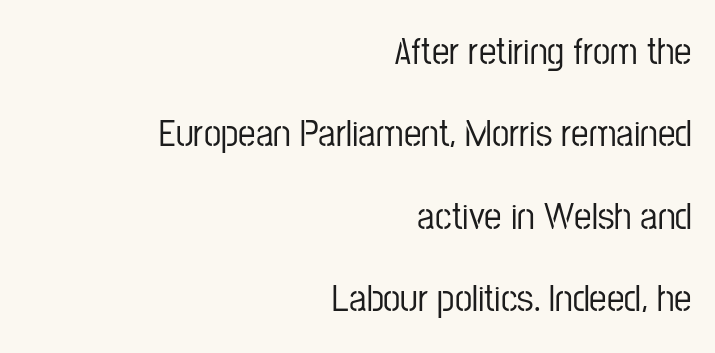
Q: Is the text italic (slanted)? A: No, it is upright.
Q: Is the typeface a serif or a sans-serif typeface? A: Sans-serif.
Q: Is the text underlined? A: No.
Q: How is the paragraph aligned? A: Right-aligned.
Q: Is the spacing between letters normal or unusually wide? A: Normal.
Q: Is the spacing between lines tight, normal or loose? A: Loose.
Q: Width (condensed, normal, or wide)? A: Condensed.
Q: Stroke contrast? A: Low.
Q: x-height? A: Medium.
Q: Monospaced? A: No.
